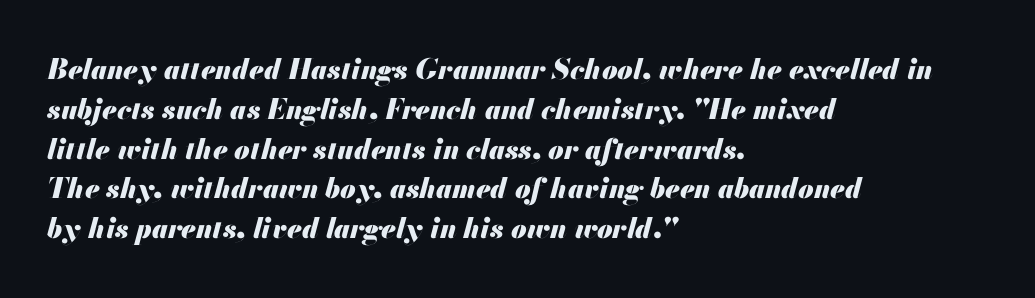
Think of a printed novel: that variable character pitch is what you see here. The specimen omits any rule beneath the text block's lines. When letters slant like this, we call the style italic. Is there much room between lines? A standard amount, neither cramped nor airy.
